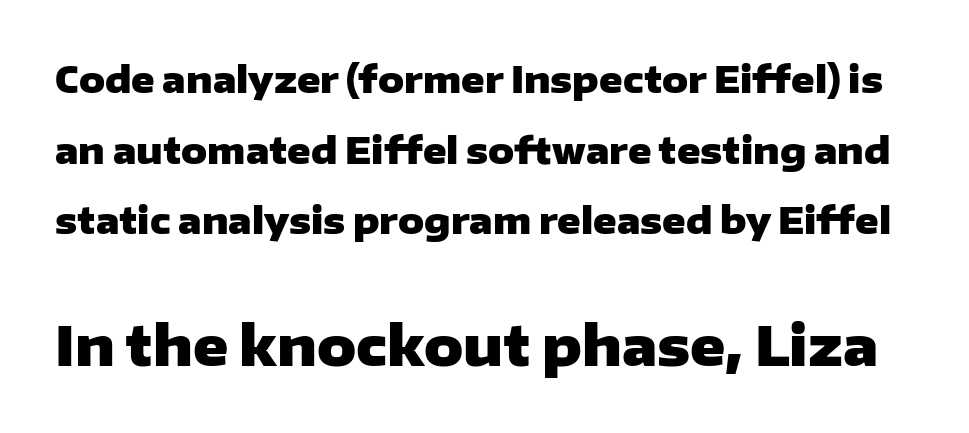
Whoever set this made the second block the dominant, larger element. Leading is clearly above the norm, producing a sparse column. Characters remain perfectly vertical along every line. Typographic density is high because the face is bold.
